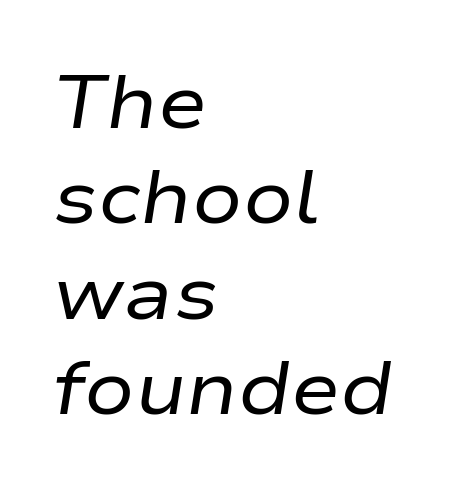
Stroke thickness stays within the range of a standard reading face or lighter. You could not count columns in this text — the font is proportionally spaced. Short note: letters normally spaced. Every character sits at an angle, as italics do. Which margin do the lines hug? The left one — the right edge is uneven. Anything drawn beneath the words? Only blank space.
